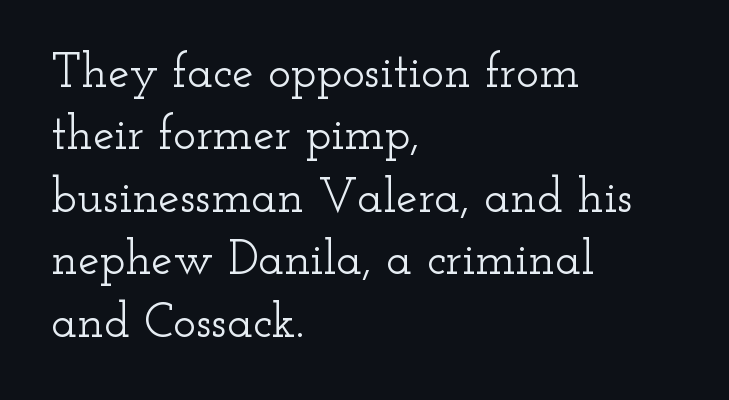
The image shows 48 px wide serif type, upright; set left-aligned, normal line spacing (1.3x), normal letter spacing, not underlined; low stroke contrast and a small x-height.
